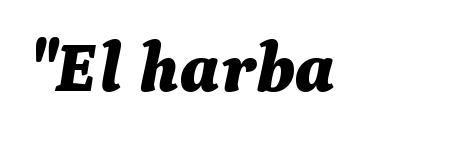
Looks like regular typesetting: each glyph gets only the width it needs. The characters look thick and weighty, a clear bold. Has an underline been added? It has not. This rendering leaves character spacing at its baseline value.
